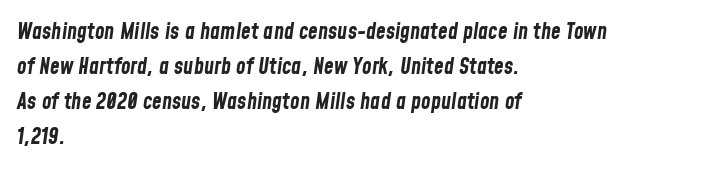
Q: Is the text bold? A: Yes.
Q: Is the text italic (slanted)? A: Yes, it leans right by about 8 degrees.
Q: Is the text underlined? A: No.
Q: How is the paragraph aligned? A: Left-aligned.
Q: Is the spacing between letters normal or unusually wide? A: Normal.
Q: Is the spacing between lines tight, normal or loose? A: Normal.
